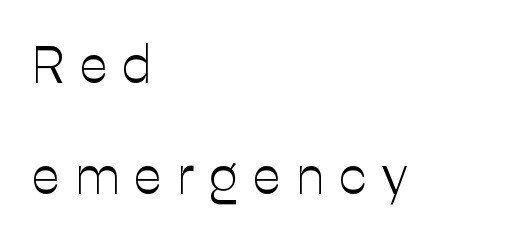
Each new line begins a long way beneath the previous one. Characters follow at a spacing far wider than the type designer built in. The zone under the glyphs is completely vacant. Notice how the stems are strictly vertical — no italics here. Caption: face not bold, strokes unweighted. A typesetter would call this proportional, since set widths differ per character.
